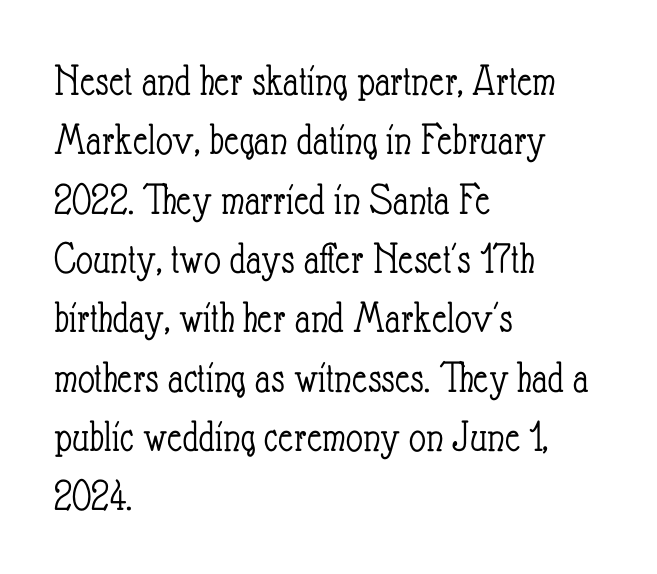
{"italic": "no", "bold": "no", "weight": "light", "width": "condensed", "stroke_contrast": "low", "x_height": "small", "monospaced": "no", "underline": "no", "align": "left", "line_spacing": "normal", "line_spacing_ratio": 1.29, "letter_spacing": "normal", "letter_spacing_em": 0.0, "glyph_px": 46}
